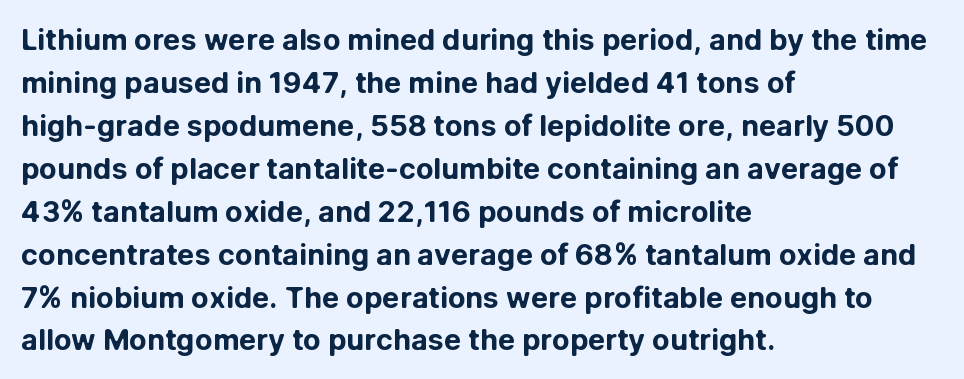
A sans-serif font was chosen for this passage. The tracking reads as untouched default to a designer's eye. A normal amount of white space separates one row of letters from the next. Heavy, bold letterforms. A typesetter would call this proportional, since set widths differ per character. Does the lettering tilt? It doesn't — this is upright.
